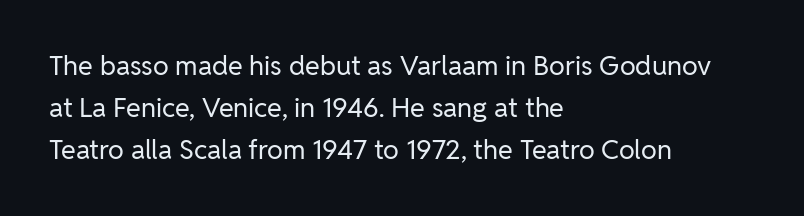
Each new line begins a customary step beneath the previous one. The passage shown is not underscored anywhere. Weight: not bold — regular or lighter. Nope, not italic — everything's standing straight. A classic flush-left, rag-right setting is used for this passage.
